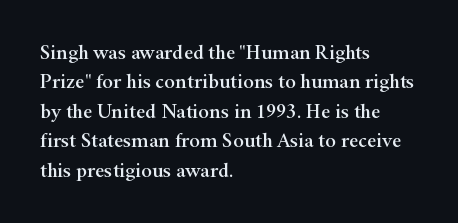
The image shows 20 px text type, upright; set left-aligned, normal line spacing (1.47x), normal letter spacing, not underlined.
